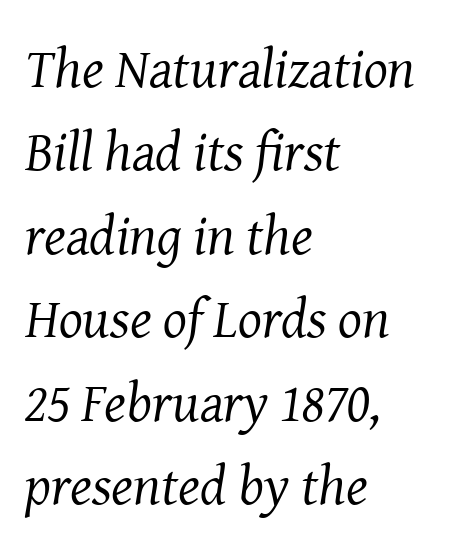
Q: Is the text bold? A: No.
Q: Is the text italic (slanted)? A: Yes, it leans right by about 8 degrees.
Q: Is the typeface a serif or a sans-serif typeface? A: Serif.
Q: Is the text underlined? A: No.
Q: How is the paragraph aligned? A: Left-aligned.
Q: Is the spacing between letters normal or unusually wide? A: Normal.
Q: Is the spacing between lines tight, normal or loose? A: Normal.
Q: Width (condensed, normal, or wide)? A: Normal.
Q: Stroke contrast? A: Medium.
Q: x-height? A: Medium.
Q: Monospaced? A: No.
